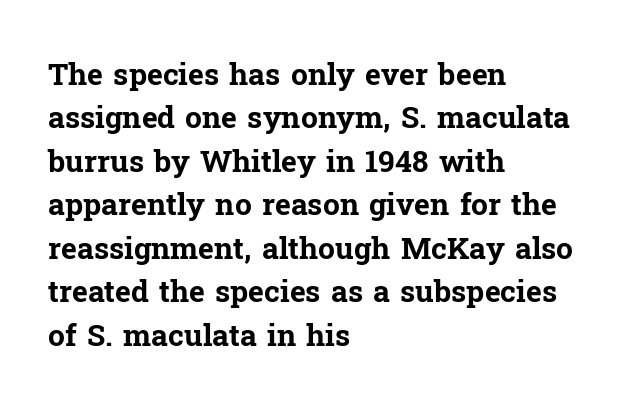
The image shows 30 px bold serif type, upright; set left-aligned, normal line spacing (1.45x), normal letter spacing, not underlined; low stroke contrast and a medium x-height.
